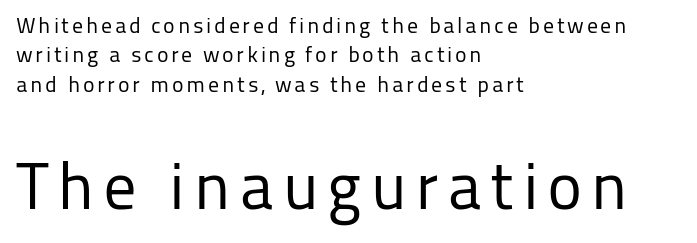
The image shows 67 px regular-weight sans-serif type, upright; set left-aligned, normal line spacing (1.34x), not underlined; the second (bottom) block is 3.05x larger; low stroke contrast and a medium x-height.
